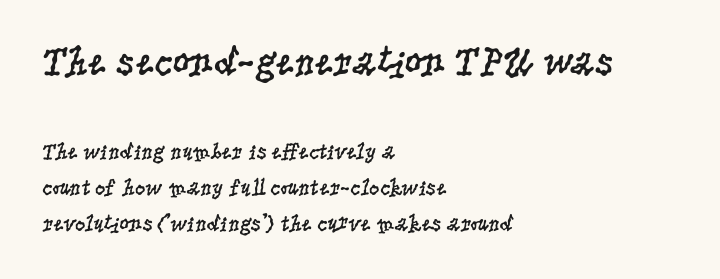
{"serif": "yes", "bold": "no", "weight": "regular", "width": "condensed", "stroke_contrast": "low", "x_height": "large", "monospaced": "no", "underline": "no", "align": "left", "line_spacing": "normal", "line_spacing_ratio": 1.58, "letter_spacing": "normal", "letter_spacing_em": 0.0, "larger_block": "first", "size_ratio": 1.78, "glyph_px": 41}
